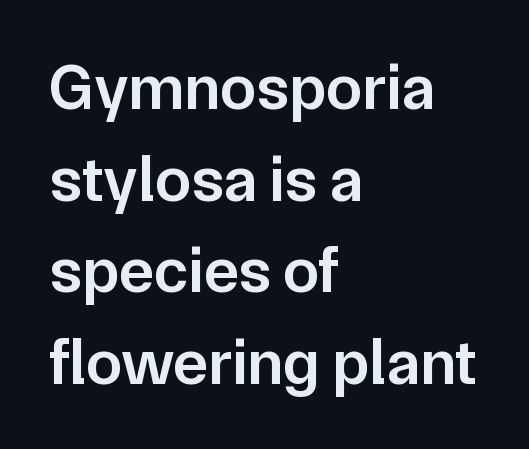
Q: Is the text bold? A: Semi-bold.
Q: Is the text italic (slanted)? A: No, it is upright.
Q: Is the typeface a serif or a sans-serif typeface? A: Sans-serif.
Q: Is the text underlined? A: No.
Q: How is the paragraph aligned? A: Left-aligned.
Q: Is the spacing between letters normal or unusually wide? A: Normal.
Q: Is the spacing between lines tight, normal or loose? A: Normal.
Q: Width (condensed, normal, or wide)? A: Normal.
Q: Stroke contrast? A: Low.
Q: x-height? A: Medium.
Q: Monospaced? A: No.
